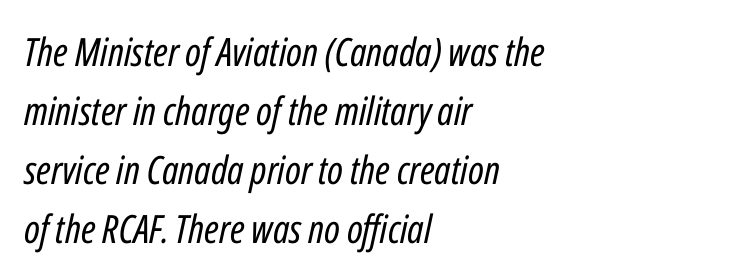
The words here are not underlined. Compared with typical body copy, the letter spacing here is the same. The compositor pushed each line to the left boundary. Is this a fixed-width face? No — the glyphs have proportional, varying widths.
